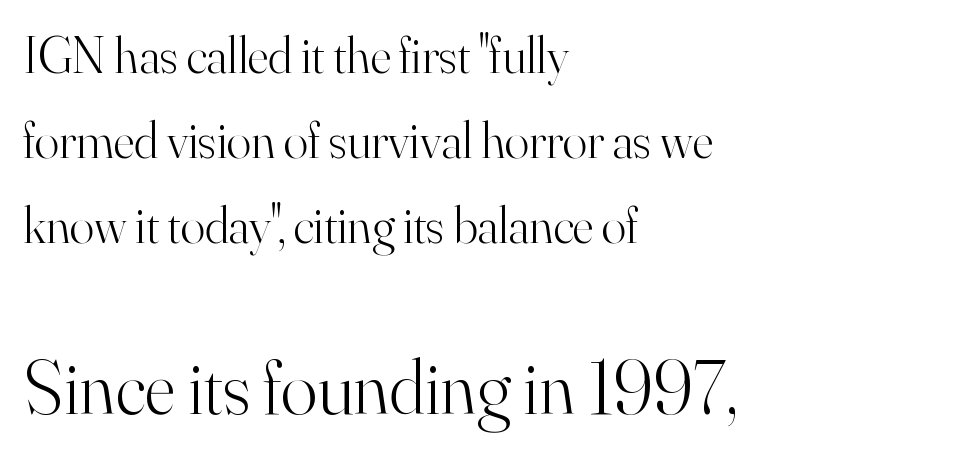
Characters follow at the spacing the type designer built in. The passage shown is typeset with a serif family. The letters look calm and open, with moderate or lighter stems. The baseline area is clear. A typesetter would call this proportional, since set widths differ per character.
